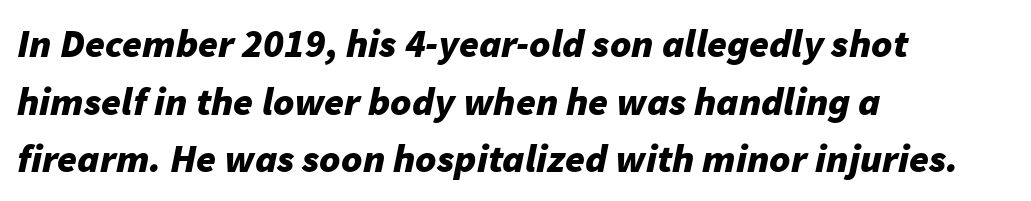
The image shows 40 px bold type, italic (leaning right); set left-aligned, normal line spacing (1.44x), normal letter spacing, not underlined; low stroke contrast and a medium x-height.
